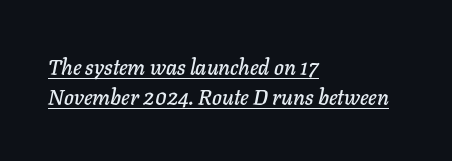
{"italic": "yes", "lean": "right", "slant_degrees": 11, "underline": "yes", "align": "left", "line_spacing": "normal", "line_spacing_ratio": 1.45, "letter_spacing": "normal", "letter_spacing_em": 0.0, "glyph_px": 21}
